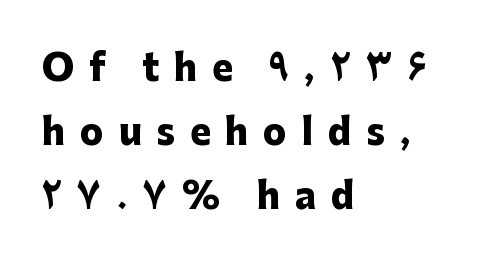
Q: Is the text bold? A: Yes.
Q: Is the text italic (slanted)? A: No, it is upright.
Q: Is the typeface a serif or a sans-serif typeface? A: Sans-serif.
Q: Is the text underlined? A: No.
Q: How is the paragraph aligned? A: Left-aligned.
Q: Is the spacing between letters normal or unusually wide? A: Unusually wide.
Q: Width (condensed, normal, or wide)? A: Normal.
Q: Stroke contrast? A: Low.
Q: x-height? A: Medium.
Q: Monospaced? A: No.
